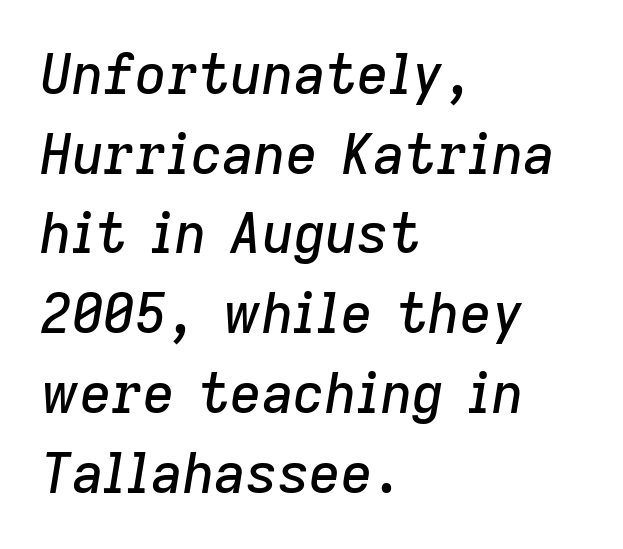
The image shows 55 px text type, italic (leaning right); set left-aligned, normal line spacing (1.45x), normal letter spacing, not underlined; low stroke contrast and a medium x-height.
